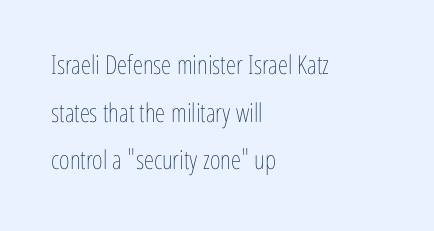
Q: Is the text bold? A: No.
Q: Is the text italic (slanted)? A: No, it is upright.
Q: Is the text underlined? A: No.
Q: How is the paragraph aligned? A: Left-aligned.
Q: Is the spacing between letters normal or unusually wide? A: Normal.
